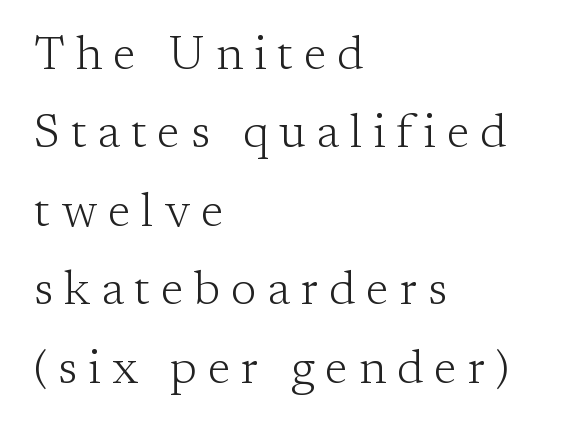
Display-style spreading of the glyphs; the letterfit is very open. The lines in this sample share a left origin and differ only in where they stop. Stem width sits at or under what a default text font uses. The block of text has a typical density, with ordinary space between rows.
